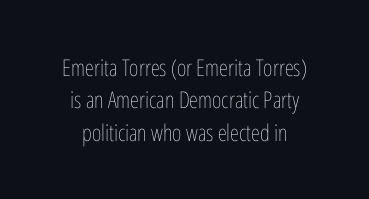
Students, observe: this is what conventionally led text looks like. The face used here is rendered with its standard letterfit. The font's upright variant was chosen for this text. Clear beneath every line of the passage. The letters look calm and open, with moderate or lighter stems.
